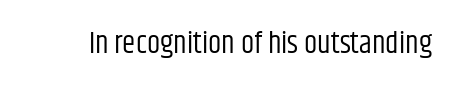
The image shows 30 px regular-weight, condensed sans-serif type, upright; set normal letter spacing, not underlined; low stroke contrast and a large x-height.
